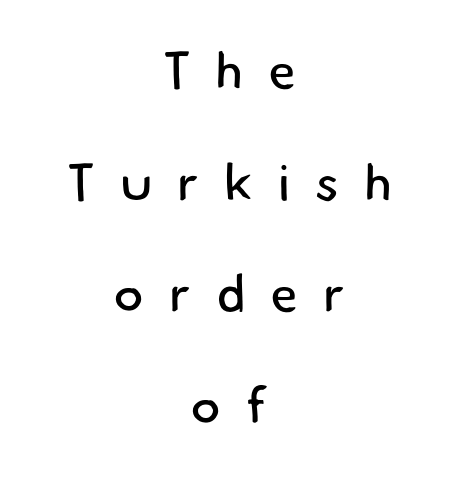
The image shows 51 px regular-weight sans-serif type; set centered, loose line spacing (2.19x), unusually wide letter spacing (+0.48 em), not underlined; low stroke contrast and a small x-height.
